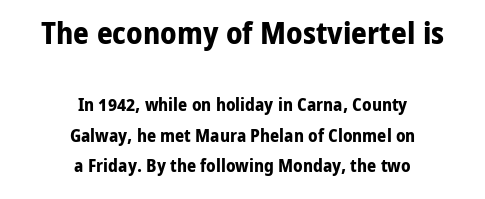
Compare the two chunks: the upper has the greater cap height. Each line is balanced around a shared central axis. Here the glyphs are tracked normally, forming tight word shapes. Words float on clear page, feet unadorned.
